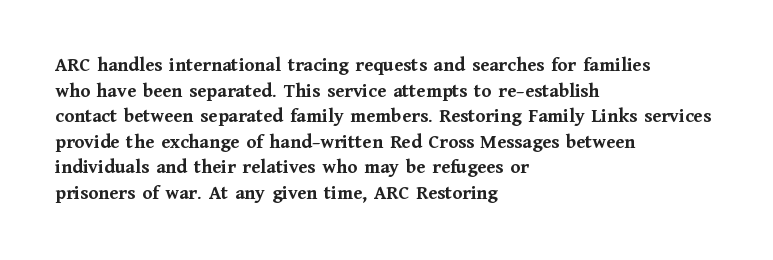
{"italic": "no", "bold": "yes", "underline": "no", "align": "left", "line_spacing": "normal", "line_spacing_ratio": 1.28, "letter_spacing": "normal", "letter_spacing_em": 0.0, "glyph_px": 20}
